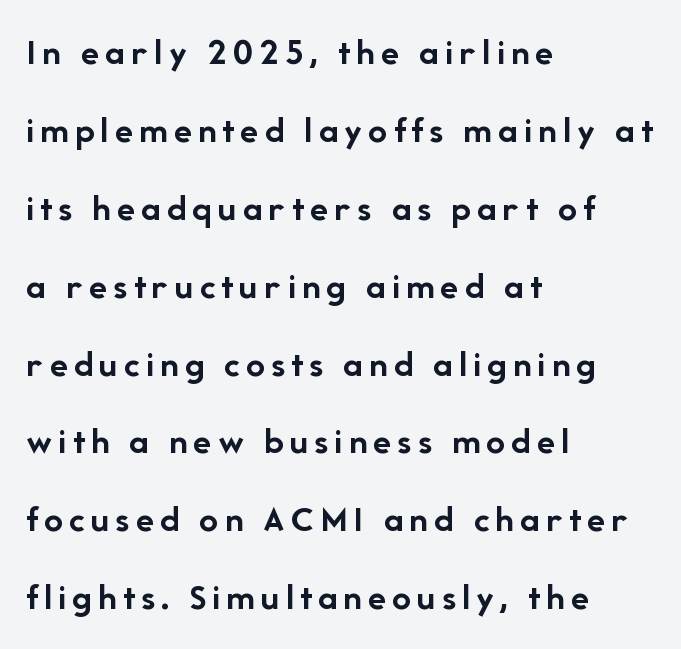
The type sits square on the baseline with zero lean. The passage is arranged the way most books set body copy — flush left. In terms of letterform style, serifs are entirely absent. One glance says open: line gaps are wider than usual.
